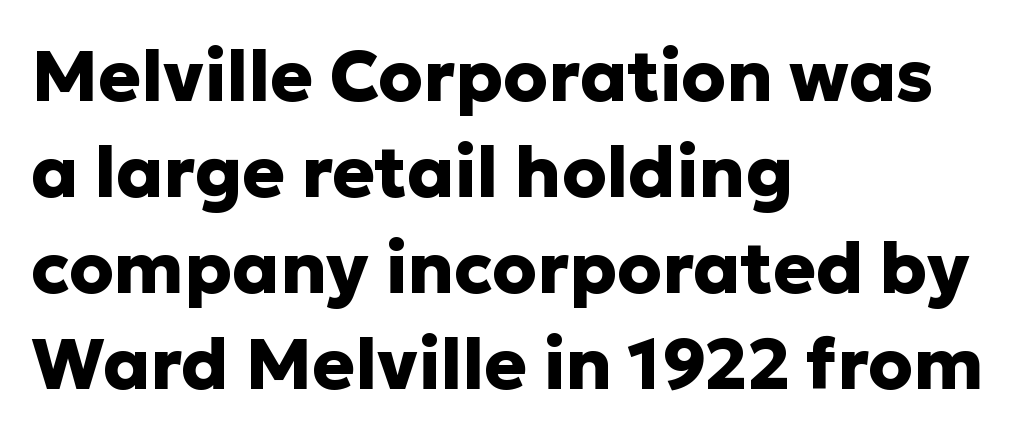
{"serif": "no", "italic": "no", "bold": "yes", "weight": "heavy", "width": "normal", "stroke_contrast": "low", "x_height": "medium", "monospaced": "no", "underline": "no", "align": "left", "line_spacing": "normal", "line_spacing_ratio": 1.35, "letter_spacing": "normal", "letter_spacing_em": 0.0, "glyph_px": 71}
